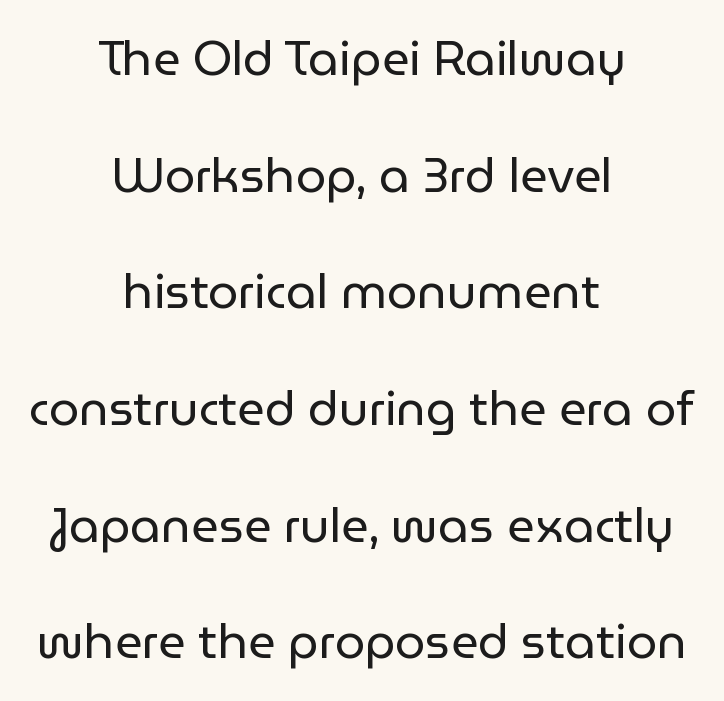
Varying glyph widths throughout — classic text-font behaviour. This rendering leaves character spacing at its baseline value. Ink coverage per letter is moderate at most. Each new line begins a long way beneath the previous one.
